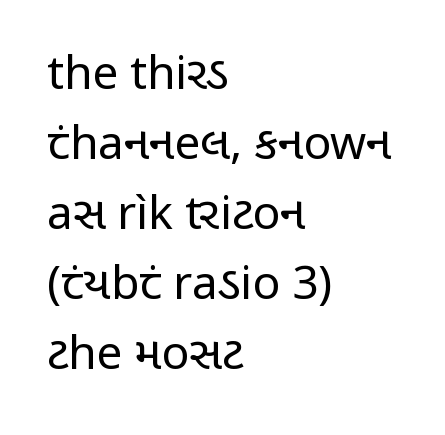
{"serif": "no", "italic": "no", "bold": "no", "weight": "regular", "width": "condensed", "stroke_contrast": "low", "x_height": "medium", "monospaced": "no", "underline": "no", "align": "left", "line_spacing": "normal", "line_spacing_ratio": 1.52, "letter_spacing": "normal", "letter_spacing_em": 0.0, "glyph_px": 46}
